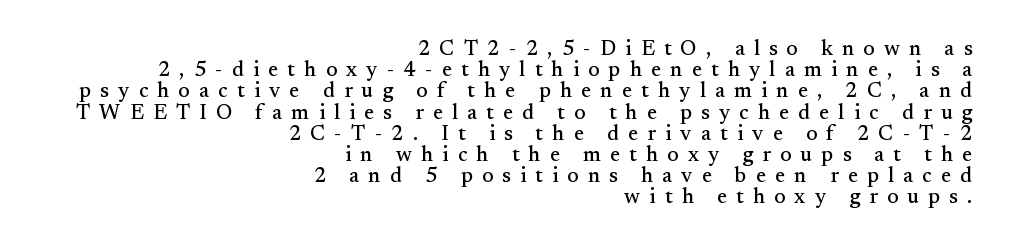
The image shows 21 px text type, upright; set right-aligned, tight line spacing (1.01x), unusually wide letter spacing (+0.44 em), not underlined.
